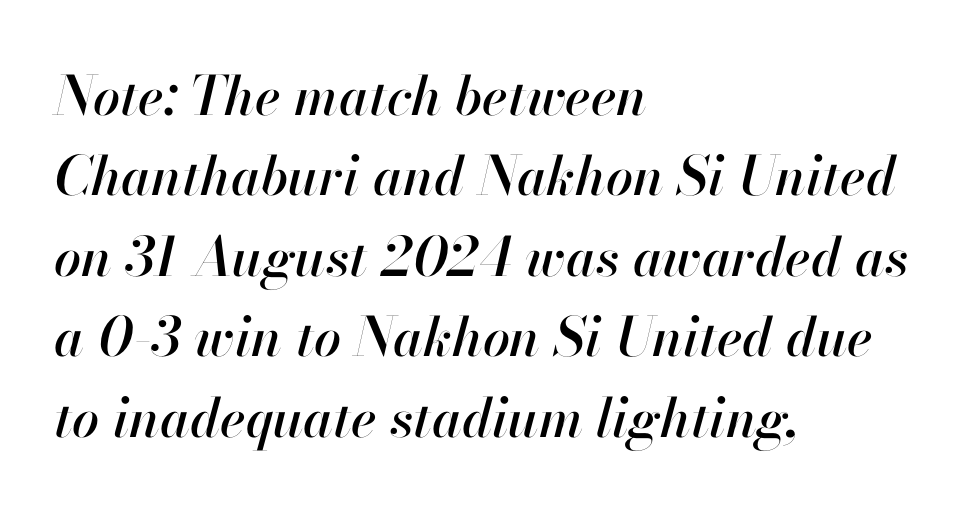
The image shows 54 px text type, italic (leaning right); set left-aligned, normal line spacing (1.49x), normal letter spacing, not underlined; high stroke contrast and a small x-height.
